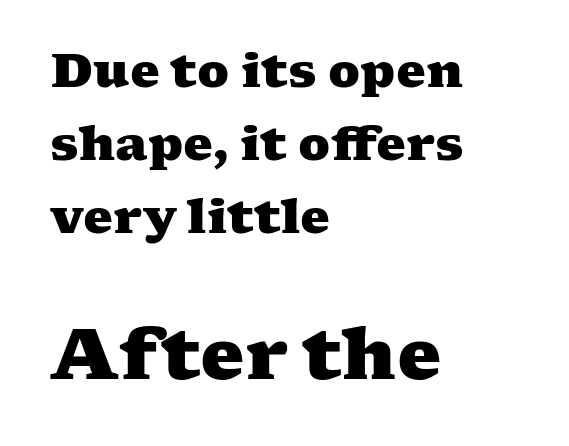
{"serif": "yes", "bold": "yes", "weight": "heavy", "width": "wide", "stroke_contrast": "medium", "x_height": "medium", "monospaced": "no", "underline": "no", "align": "left", "line_spacing": "normal", "line_spacing_ratio": 1.55, "letter_spacing": "normal", "letter_spacing_em": 0.0, "larger_block": "second", "size_ratio": 1.49, "glyph_px": 70}
